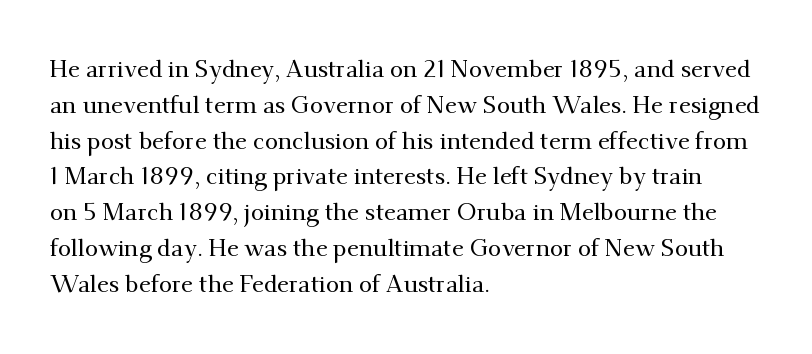
The image shows 24 px text type, upright; set left-aligned, normal line spacing (1.49x), normal letter spacing, not underlined.
